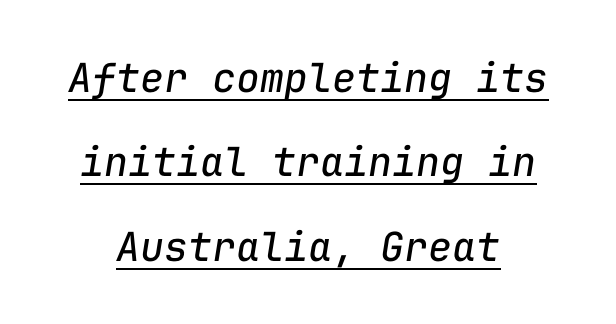
The image shows 40 px regular-weight type, italic (leaning right), monospaced; set loose line spacing (2.11x), normal letter spacing, underlined; low stroke contrast and a medium x-height.
